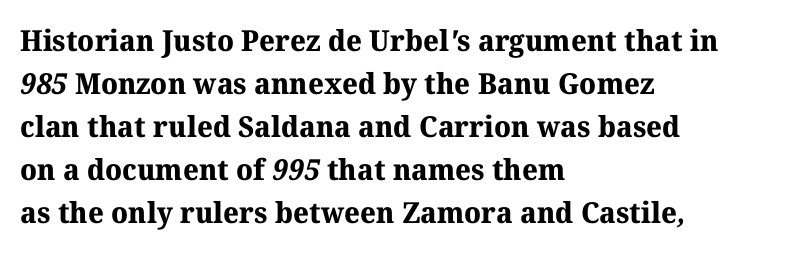
{"serif": "yes", "bold": "yes", "weight": "bold", "width": "normal", "stroke_contrast": "medium", "x_height": "medium", "monospaced": "no", "underline": "no", "align": "left", "line_spacing": "normal", "line_spacing_ratio": 1.48, "letter_spacing": "normal", "letter_spacing_em": 0.0, "glyph_px": 29}
